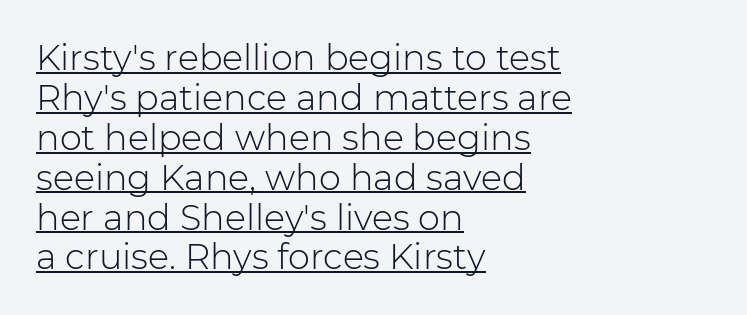
Q: Is the text bold? A: No.
Q: Is the text italic (slanted)? A: No, it is upright.
Q: Is the typeface a serif or a sans-serif typeface? A: Sans-serif.
Q: Is the text underlined? A: Yes.
Q: How is the paragraph aligned? A: Left-aligned.
Q: Is the spacing between letters normal or unusually wide? A: Normal.
Q: Is the spacing between lines tight, normal or loose? A: Tight.
Q: Width (condensed, normal, or wide)? A: Normal.
Q: Stroke contrast? A: Low.
Q: x-height? A: Medium.
Q: Monospaced? A: No.
